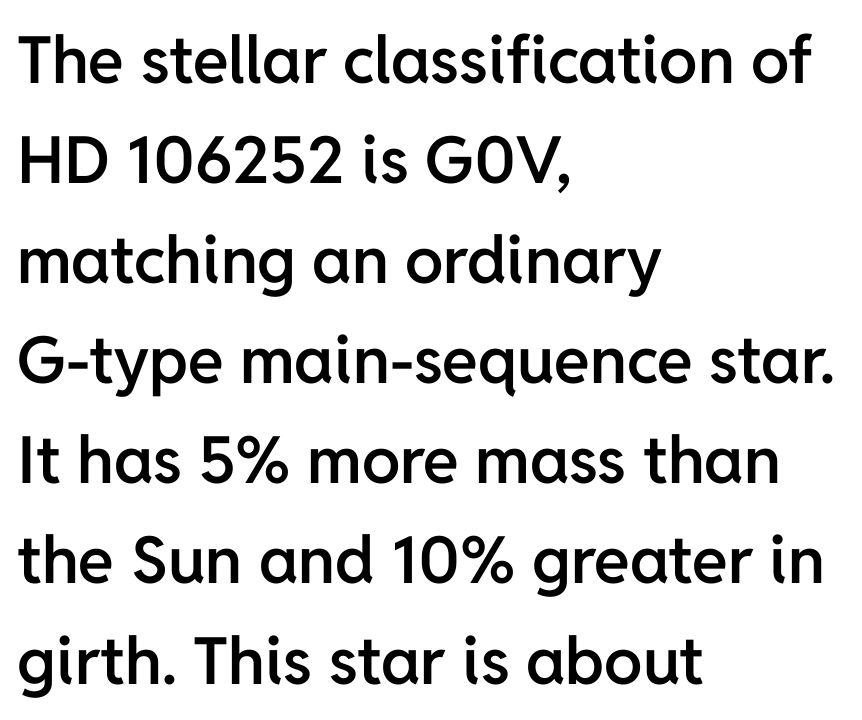
The letters carry no serifs — their stems end cleanly without finishing strokes. Every stem runs plumb, perpendicular to the baseline. The letters are semibold — heavier than regular but short of a full bold. Line spacing here is normal. Here the glyphs are tracked normally, forming tight word shapes. The passage shown is typed in a proportional face where columns would drift.
